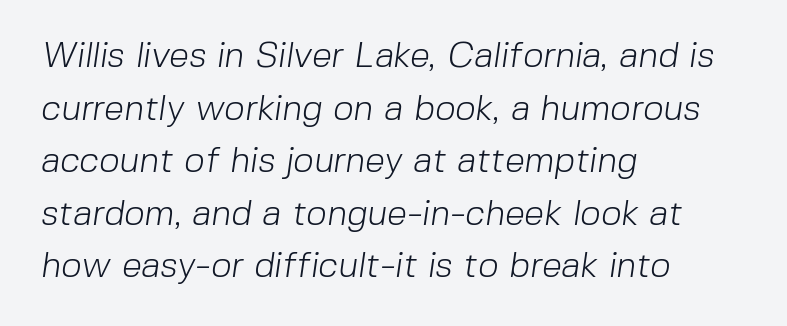
Descender tails drop into unmarked territory. The strokes are not fattened; the text isn't bold. A student would call this left alignment; a typographer would say flush left, rag right. Short note: letters normally spaced.
